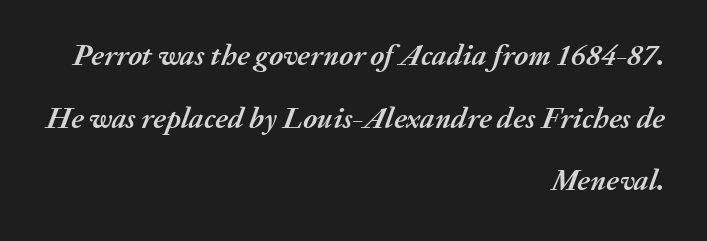
Q: Is the text bold? A: Yes.
Q: Is the text italic (slanted)? A: Yes, it leans right by about 20 degrees.
Q: Is the text underlined? A: No.
Q: How is the paragraph aligned? A: Right-aligned.
Q: Is the spacing between letters normal or unusually wide? A: Normal.
Q: Is the spacing between lines tight, normal or loose? A: Loose.
Q: Width (condensed, normal, or wide)? A: Normal.
Q: Stroke contrast? A: Medium.
Q: x-height? A: Medium.
Q: Monospaced? A: No.
